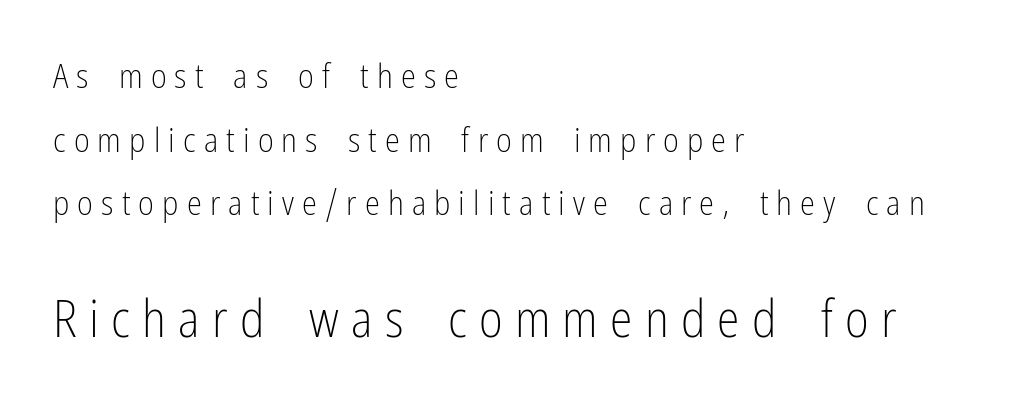
Q: Is the text bold? A: No.
Q: Is the text italic (slanted)? A: No, it is upright.
Q: Is the typeface a serif or a sans-serif typeface? A: Sans-serif.
Q: Is the text underlined? A: No.
Q: How is the paragraph aligned? A: Left-aligned.
Q: Is the spacing between letters normal or unusually wide? A: Unusually wide.
Q: Which block of text is set in a larger size, the first (top) or the second (bottom)? A: The second (bottom) one.
Q: Width (condensed, normal, or wide)? A: Condensed.
Q: Stroke contrast? A: Low.
Q: x-height? A: Medium.
Q: Monospaced? A: No.
